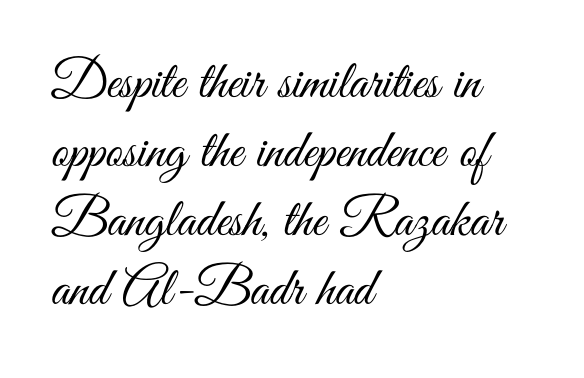
The image shows 54 px light, condensed sans-serif type; set left-aligned, normal line spacing (1.28x), normal letter spacing, not underlined; medium stroke contrast and a small x-height.
